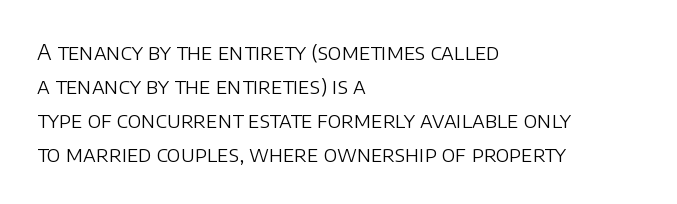
Q: Is the text bold? A: No.
Q: Is the text italic (slanted)? A: No, it is upright.
Q: Is the text underlined? A: No.
Q: How is the paragraph aligned? A: Left-aligned.
Q: Is the spacing between letters normal or unusually wide? A: Normal.
Q: Is the spacing between lines tight, normal or loose? A: Normal.
